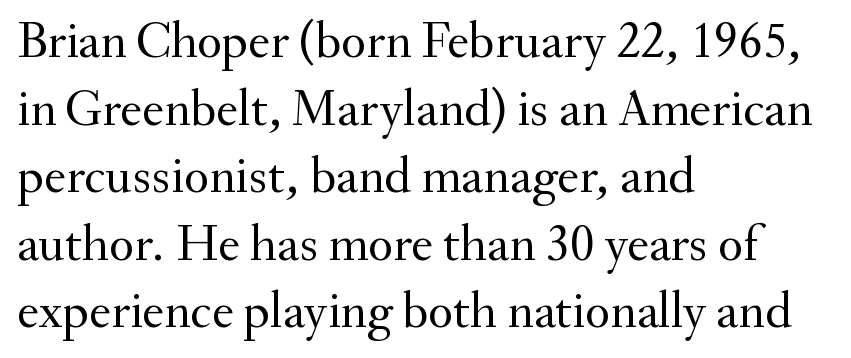
Looks like regular typesetting: each glyph gets only the width it needs. Compared with typical paragraphs, the rows here are spaced about the same. The lines in this sample share a left origin and differ only in where they stop. Little horizontal feet cap the strokes, marking this as serif type.
